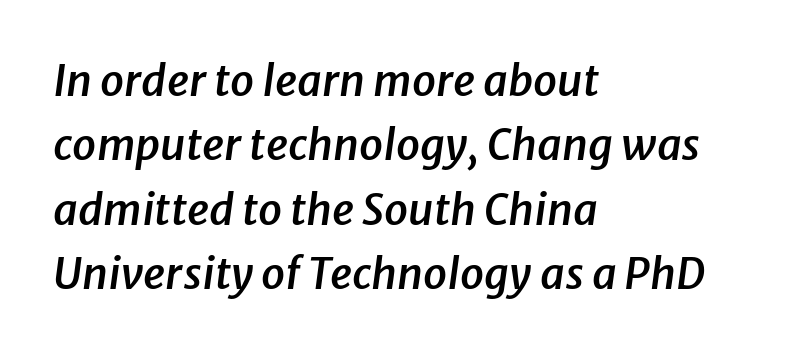
The image shows 43 px semibold type, italic (leaning right); set left-aligned, normal line spacing (1.5x), normal letter spacing, not underlined; low stroke contrast and a medium x-height.
